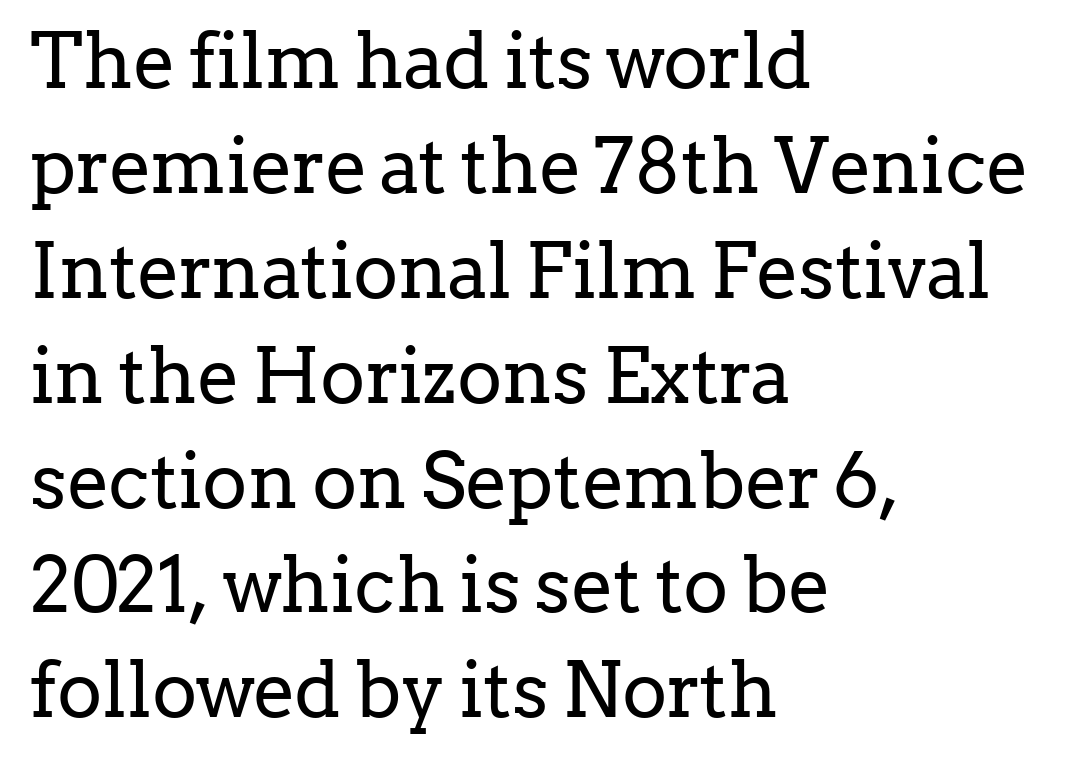
Stems and bowls with no extra thickness — not bold. Tracking value appears to be zero — textbook default spacing. This sample has the flowing, uneven cadence of proportional lettering. Is there any slant? The stems are plumb. Are there feet on the stems? There are — it's a serif. Check the space under the baseline: it is left empty.
